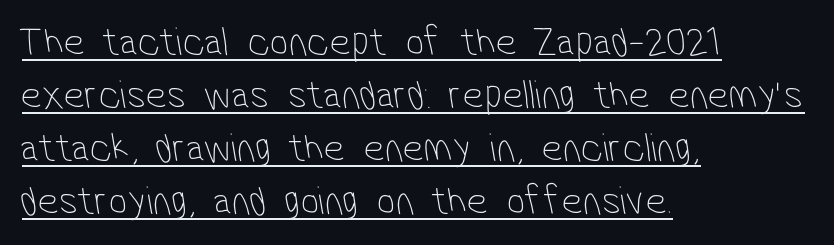
The image shows 41 px thin, condensed sans-serif type; set left-aligned, normal line spacing (1.29x), normal letter spacing, underlined; low stroke contrast and a medium x-height.
